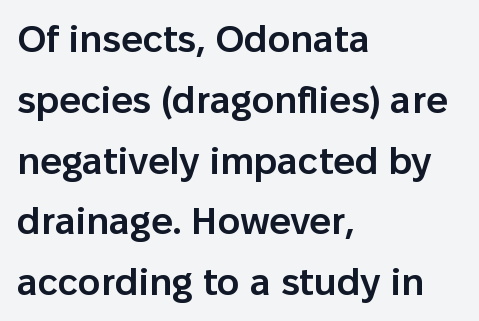
If you measured baseline to baseline, you'd find a middling distance. Notice how the passage keeps a crisp vertical edge on the left only. Bare-footed words on every line. The characters display no serif detailing; their extremities are plain.
